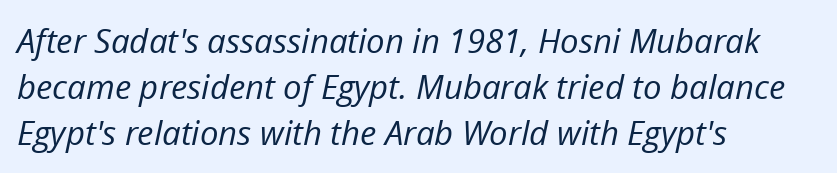
{"italic": "yes", "lean": "right", "slant_degrees": 12, "bold": "no", "weight": "regular", "width": "normal", "stroke_contrast": "low", "x_height": "medium", "monospaced": "no", "underline": "no", "align": "left", "line_spacing": "normal", "line_spacing_ratio": 1.4, "letter_spacing": "normal", "letter_spacing_em": 0.0, "glyph_px": 33}
